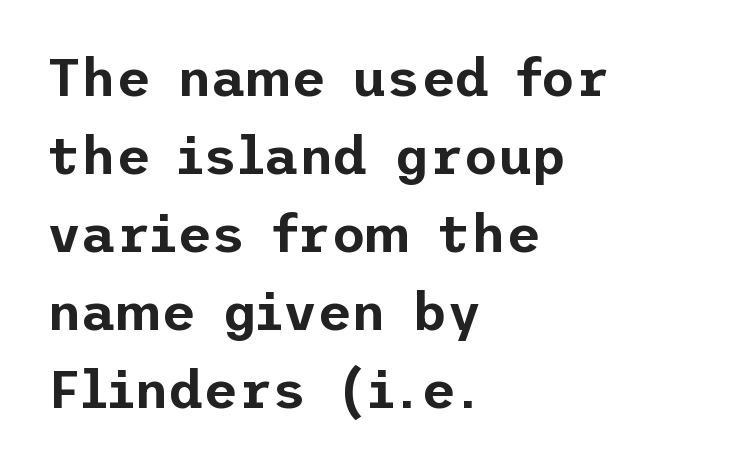
Q: Is the text italic (slanted)? A: No, it is upright.
Q: Is the typeface a serif or a sans-serif typeface? A: Sans-serif.
Q: Is the text underlined? A: No.
Q: How is the paragraph aligned? A: Left-aligned.
Q: Is the spacing between letters normal or unusually wide? A: Normal.
Q: Is the spacing between lines tight, normal or loose? A: Normal.
Q: Width (condensed, normal, or wide)? A: Normal.
Q: Stroke contrast? A: Low.
Q: x-height? A: Medium.
